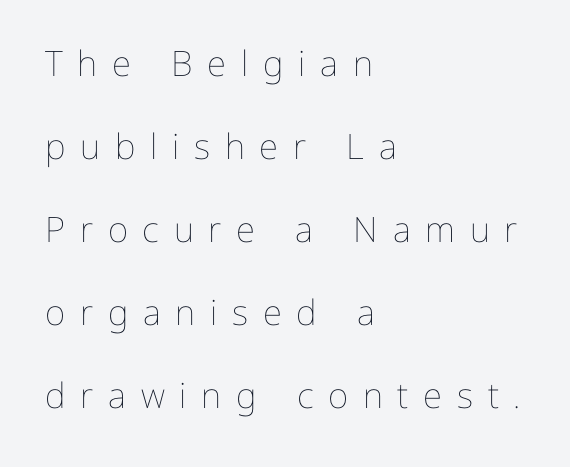
This sample trades compactness for vertical openness between lines. The typesetter chose a ragged-right arrangement here. This is not heavy type; no bold has been used. Plain, unruled lines of type. The letters stand upright; this is a roman face. Someone cranked the tracking dial way up on this one.
